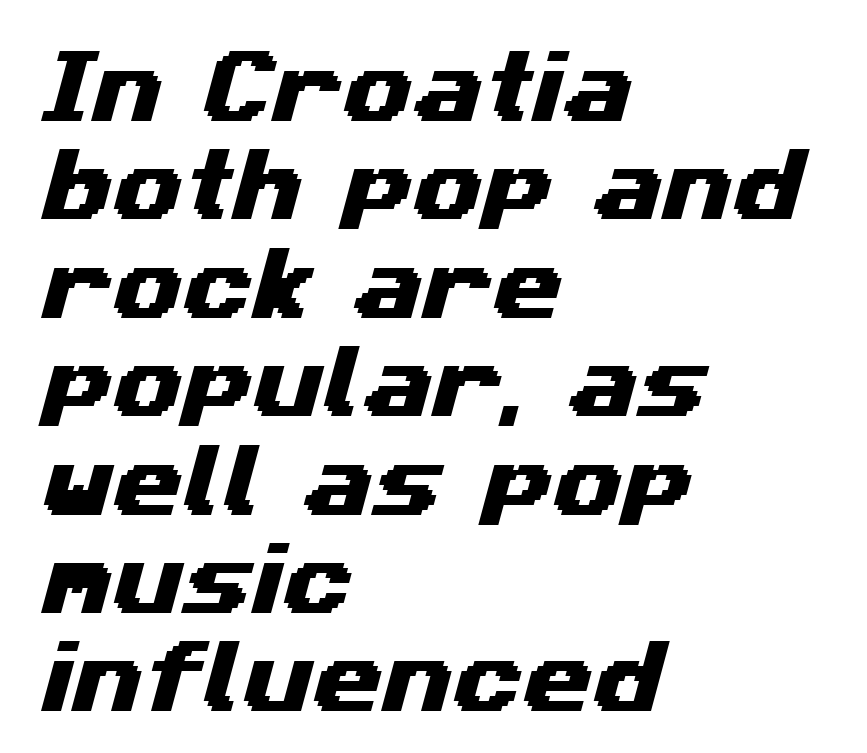
{"serif": "no", "width": "wide", "stroke_contrast": "medium", "x_height": "medium", "monospaced": "no", "underline": "no", "align": "left", "line_spacing_ratio": 1.23, "letter_spacing": "normal", "letter_spacing_em": 0.0, "glyph_px": 80}
